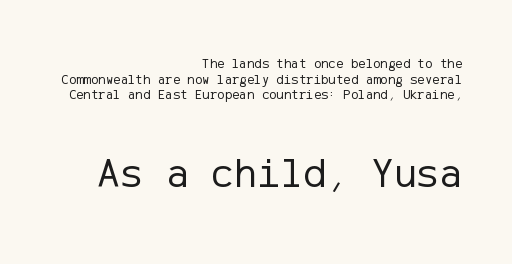
Q: Is the text bold? A: No.
Q: Is the text italic (slanted)? A: No, it is upright.
Q: Is the typeface a serif or a sans-serif typeface? A: Sans-serif.
Q: Is the text underlined? A: No.
Q: How is the paragraph aligned? A: Right-aligned.
Q: Is the spacing between letters normal or unusually wide? A: Normal.
Q: Is the spacing between lines tight, normal or loose? A: Tight.
Q: Which block of text is set in a larger size, the first (top) or the second (bottom)? A: The second (bottom) one.
Q: Width (condensed, normal, or wide)? A: Normal.
Q: Stroke contrast? A: Low.
Q: x-height? A: Medium.
